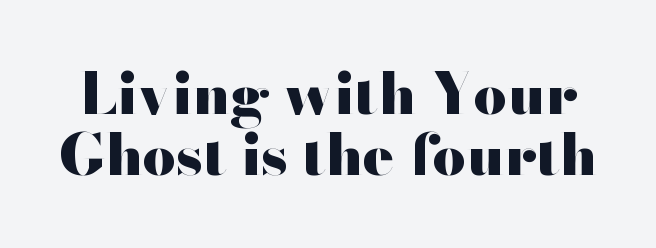
{"serif": "no", "italic": "no", "bold": "yes", "weight": "heavy", "width": "wide", "stroke_contrast": "high", "x_height": "small", "monospaced": "no", "underline": "no", "line_spacing": "tight", "line_spacing_ratio": 1.06, "letter_spacing": "normal", "letter_spacing_em": 0.0, "glyph_px": 58}
